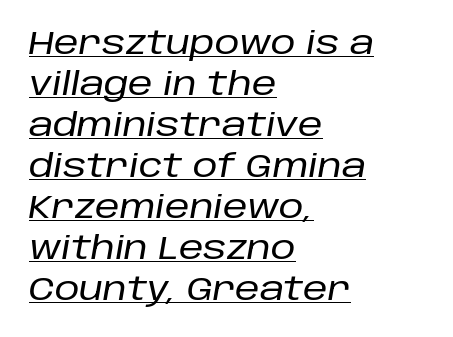
You could call the tracking neutral — neither tight nor loose. These lines are rendered in a variable-pitch font. One glance says typical: line gaps are just what's usual. What decoration does the sample have? An underline.
